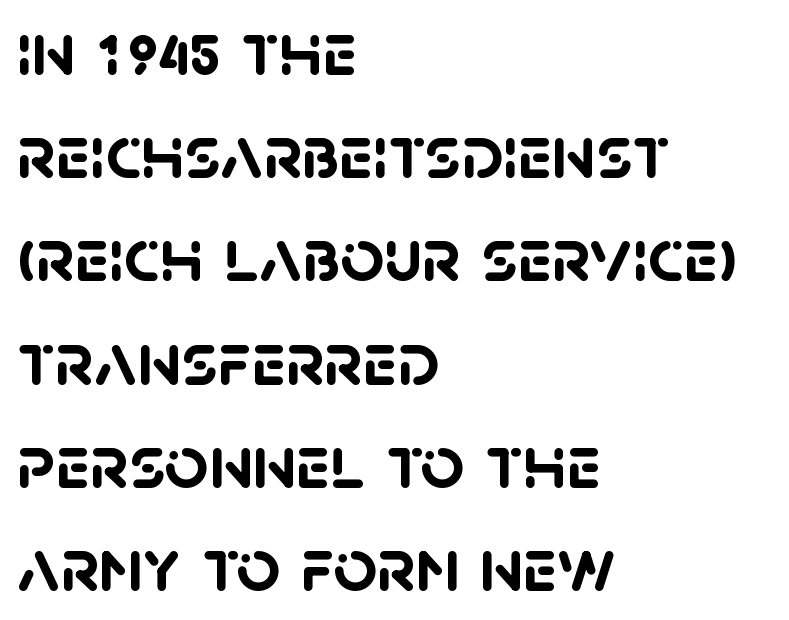
Q: Is the text bold? A: Yes.
Q: Is the typeface a serif or a sans-serif typeface? A: Sans-serif.
Q: Is the text underlined? A: No.
Q: How is the paragraph aligned? A: Left-aligned.
Q: Is the spacing between letters normal or unusually wide? A: Normal.
Q: Is the spacing between lines tight, normal or loose? A: Normal.
Q: Width (condensed, normal, or wide)? A: Normal.
Q: Stroke contrast? A: Low.
Q: x-height? A: Large.
Q: Monospaced? A: No.
